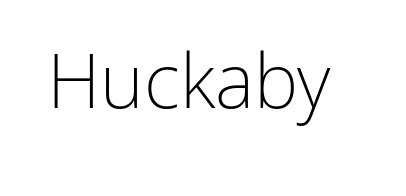
Character widths vary here, with narrow letters taking less room than wide ones. The string is rendered with underlining switched off. The font family rendered here belongs to the sans-serif group. Nothing unusual about the tracking: characters are spaced as the font intends. Counters stay open thanks to moderate or lighter strokes.
